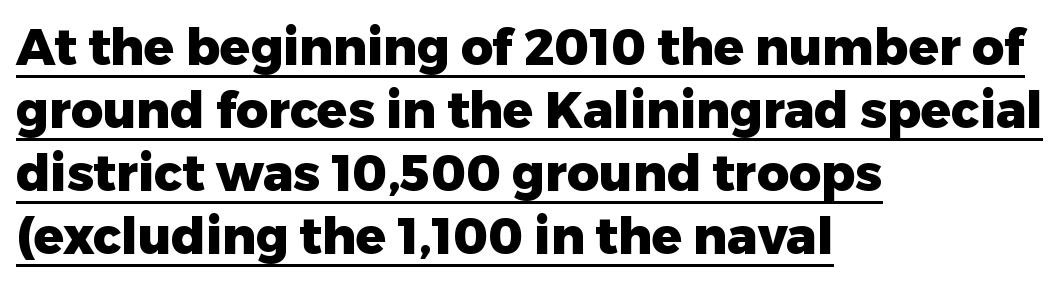
The image shows 50 px heavy sans-serif type, upright; set left-aligned, normal line spacing (1.26x), normal letter spacing, underlined; low stroke contrast and a medium x-height.
